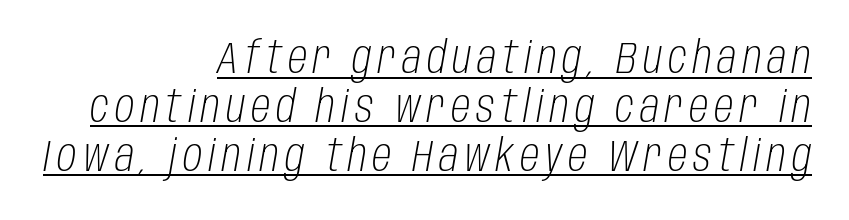
Q: Is the text bold? A: No.
Q: Is the text italic (slanted)? A: Yes, it leans right by about 10 degrees.
Q: Is the text underlined? A: Yes.
Q: How is the paragraph aligned? A: Right-aligned.
Q: Is the spacing between lines tight, normal or loose? A: Tight.
Q: Width (condensed, normal, or wide)? A: Condensed.
Q: Stroke contrast? A: Low.
Q: x-height? A: Large.
Q: Monospaced? A: No.
